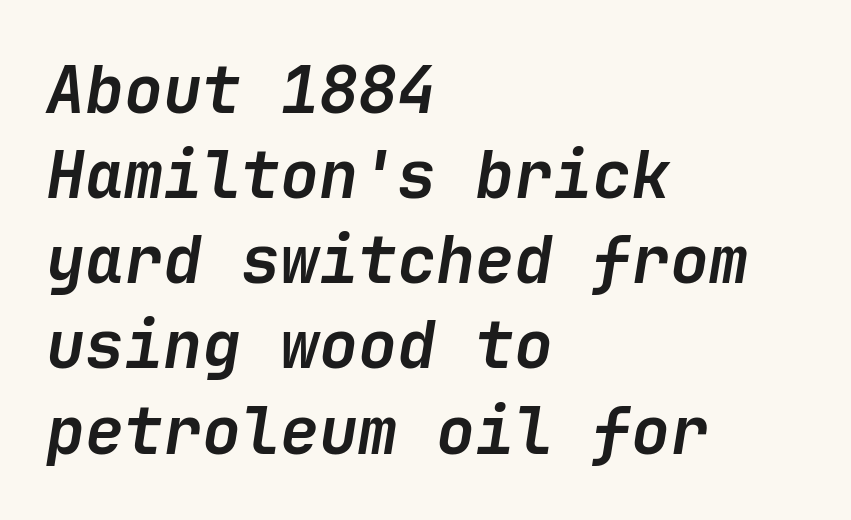
{"italic": "yes", "lean": "right", "slant_degrees": 9, "bold": "yes", "weight": "semibold", "width": "normal", "stroke_contrast": "low", "x_height": "medium", "underline": "no", "align": "left", "line_spacing": "normal", "line_spacing_ratio": 1.31, "letter_spacing": "normal", "letter_spacing_em": 0.0, "glyph_px": 65}
